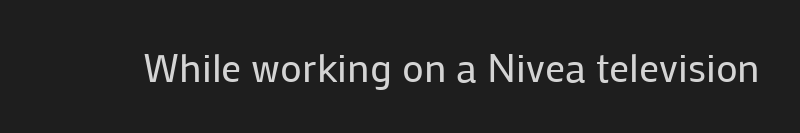
{"serif": "no", "italic": "no", "bold": "no", "weight": "regular", "width": "normal", "stroke_contrast": "low", "x_height": "medium", "monospaced": "no", "underline": "no", "letter_spacing": "normal", "letter_spacing_em": 0.0, "glyph_px": 40}
